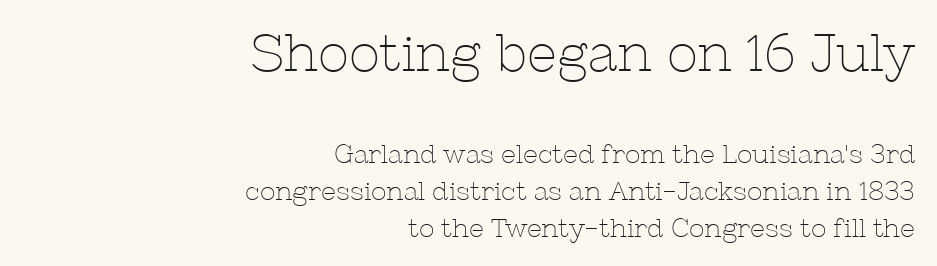
Q: Is the text bold? A: No.
Q: Is the text italic (slanted)? A: No, it is upright.
Q: Is the typeface a serif or a sans-serif typeface? A: Serif.
Q: Is the text underlined? A: No.
Q: How is the paragraph aligned? A: Right-aligned.
Q: Is the spacing between letters normal or unusually wide? A: Normal.
Q: Is the spacing between lines tight, normal or loose? A: Normal.
Q: Which block of text is set in a larger size, the first (top) or the second (bottom)? A: The first (top) one.
Q: Width (condensed, normal, or wide)? A: Normal.
Q: Stroke contrast? A: Low.
Q: x-height? A: Medium.
Q: Monospaced? A: No.
